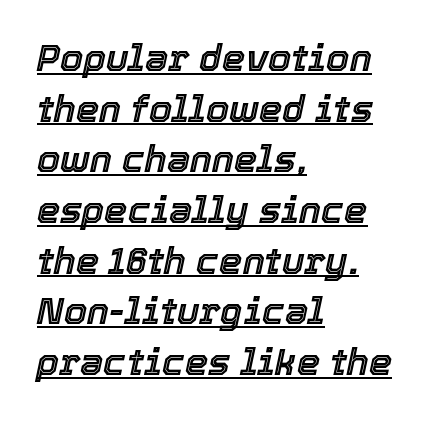
Q: Is the text italic (slanted)? A: Yes, it leans right by about 12 degrees.
Q: Is the text underlined? A: Yes.
Q: How is the paragraph aligned? A: Left-aligned.
Q: Is the spacing between letters normal or unusually wide? A: Normal.
Q: Is the spacing between lines tight, normal or loose? A: Normal.
Q: Width (condensed, normal, or wide)? A: Normal.
Q: x-height? A: Medium.
Q: Monospaced? A: No.
